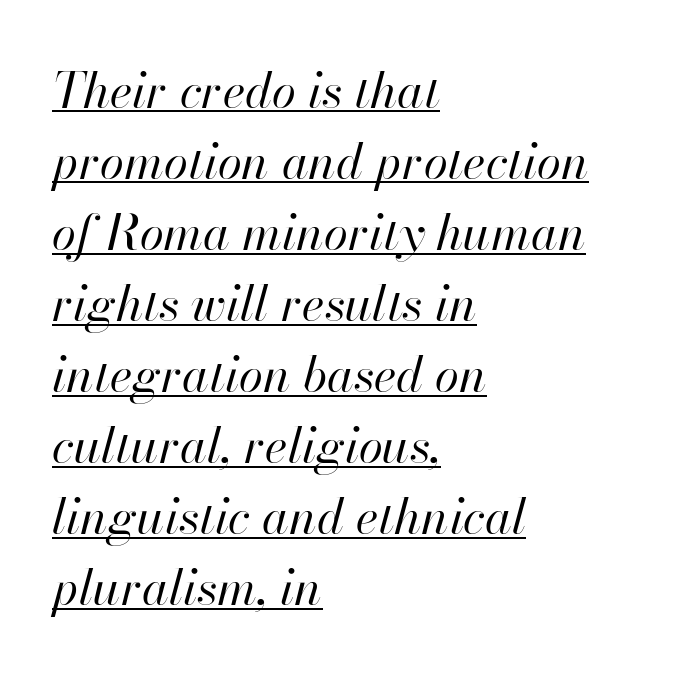
The image shows 49 px regular-weight type, italic (leaning right); set left-aligned, normal line spacing (1.45x), normal letter spacing, underlined; high stroke contrast and a small x-height.
